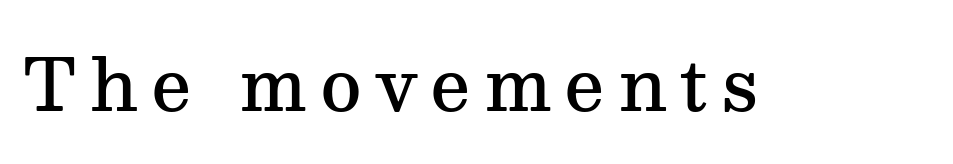
Here the designer chose a conventional face with non-uniform glyph widths. Typesetter's note: demi weight, one step under bold. Old-style or modern, the face here clearly has serifs. Plain, unruled lines of type.
